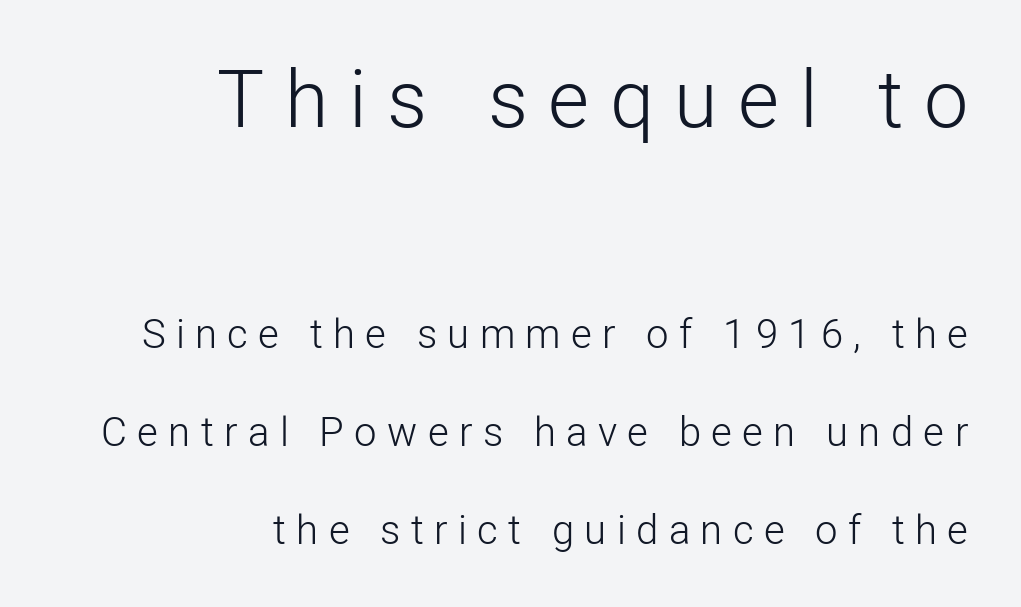
{"serif": "no", "italic": "no", "bold": "no", "weight": "light", "width": "normal", "stroke_contrast": "low", "x_height": "medium", "monospaced": "no", "underline": "no", "align": "right", "line_spacing": "loose", "line_spacing_ratio": 2.45, "letter_spacing": "wide", "letter_spacing_em": 0.26, "larger_block": "first", "size_ratio": 1.98, "glyph_px": 79}
